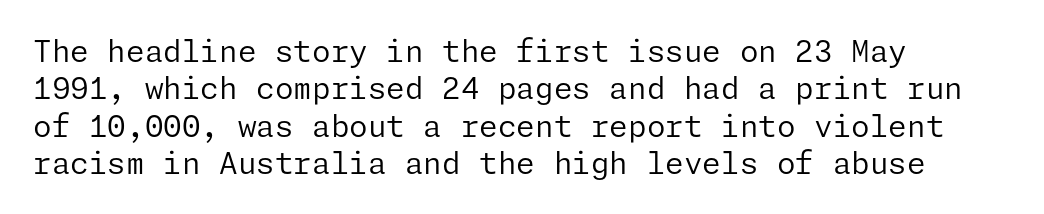
The image shows 30 px regular-weight sans-serif type, upright; set left-aligned, normal line spacing (1.25x), normal letter spacing, not underlined; low stroke contrast and a medium x-height.
